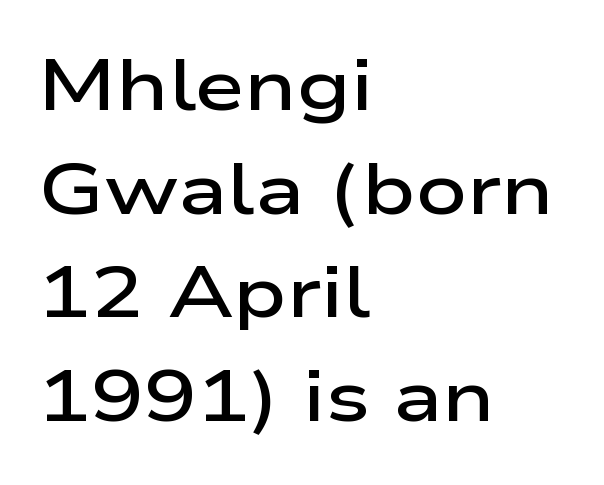
Q: Is the text bold? A: Semi-bold.
Q: Is the text italic (slanted)? A: No, it is upright.
Q: Is the typeface a serif or a sans-serif typeface? A: Sans-serif.
Q: Is the text underlined? A: No.
Q: How is the paragraph aligned? A: Left-aligned.
Q: Is the spacing between letters normal or unusually wide? A: Normal.
Q: Is the spacing between lines tight, normal or loose? A: Normal.
Q: Width (condensed, normal, or wide)? A: Wide.
Q: Stroke contrast? A: Low.
Q: x-height? A: Medium.
Q: Monospaced? A: No.
